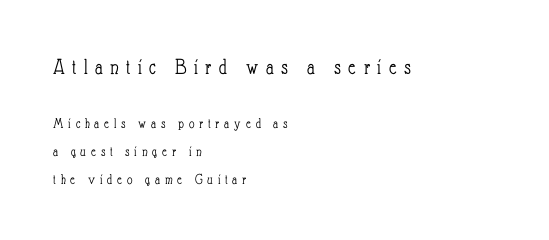
Bold? No — there's no thickening of the strokes. This rendering uses left alignment, leaving the right contour irregular. Ordinary non-slanted type is in use. A bare baseline throughout the passage. Tracking here is generous; glyphs stand well apart from one another. Type size steps down from the first block to the second.
